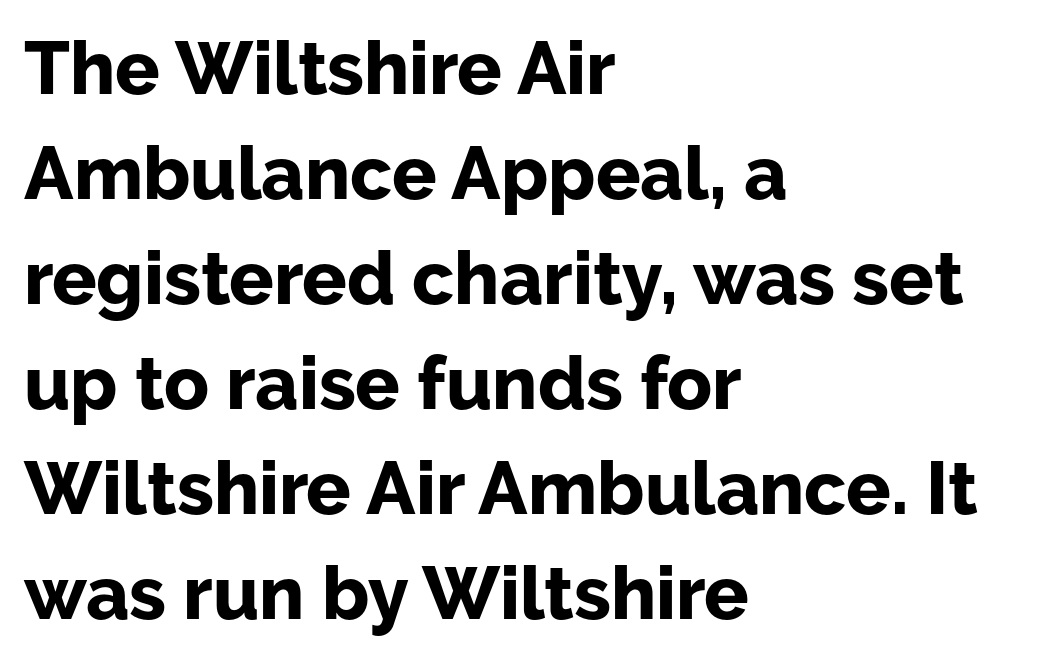
{"serif": "no", "italic": "no", "bold": "yes", "weight": "bold", "width": "normal", "stroke_contrast": "low", "x_height": "medium", "monospaced": "no", "underline": "no", "align": "left", "line_spacing": "normal", "line_spacing_ratio": 1.42, "letter_spacing": "normal", "letter_spacing_em": 0.0, "glyph_px": 74}
